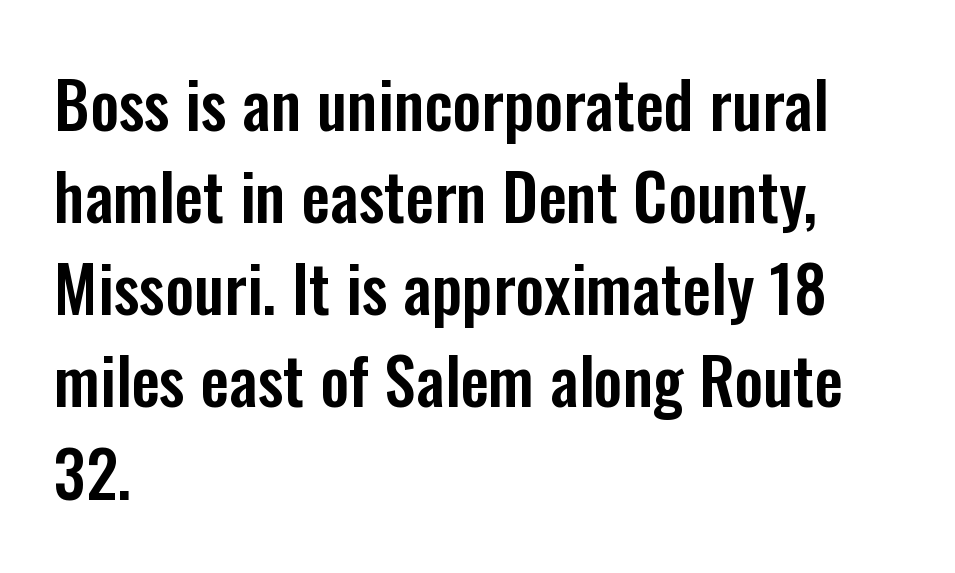
The image shows 64 px condensed sans-serif type, upright; set left-aligned, normal line spacing (1.44x), normal letter spacing, not underlined; low stroke contrast and a medium x-height.
